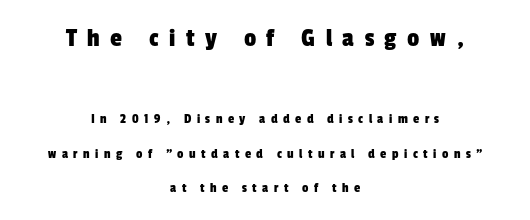
{"underline": "no", "align": "center", "line_spacing": "loose", "line_spacing_ratio": 2.47, "letter_spacing": "wide", "letter_spacing_em": 0.39, "larger_block": "first", "size_ratio": 1.93, "glyph_px": 27}
